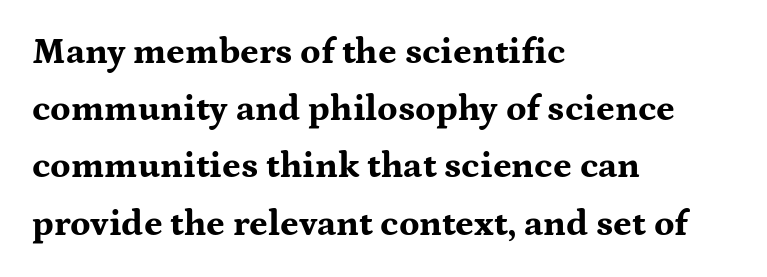
Yep, those are serifs on the letters. The line texture is even and compact thanks to regular tracking. The sample has been set heavy, in full bold. The rows are spaced the way most documents space them. Honestly, there is no underline to notice here at all. These lines are rendered in a variable-pitch font.
